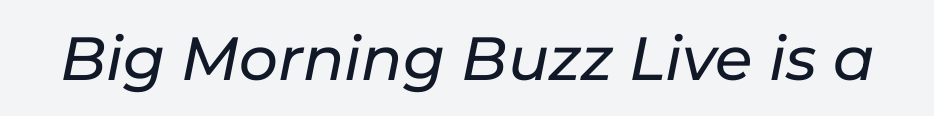
The image shows 61 px text type, italic (leaning right); set normal letter spacing, not underlined; low stroke contrast and a medium x-height.
